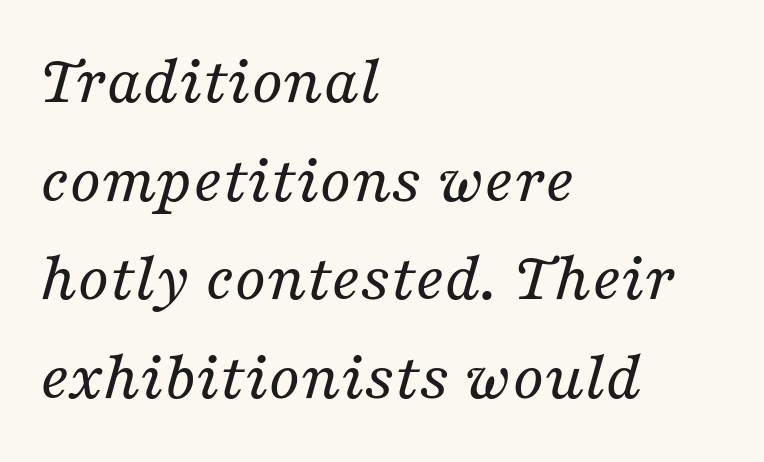
The image shows 70 px regular-weight serif type, italic (leaning right); set left-aligned, normal line spacing (1.41x), normal letter spacing, not underlined; medium stroke contrast and a medium x-height.
